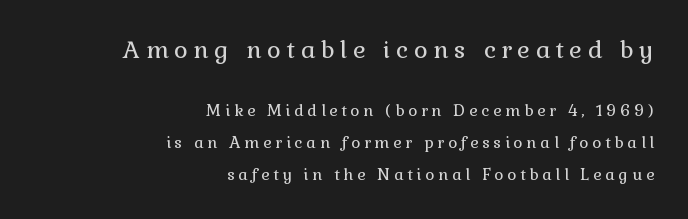
The image shows 24 px text type, upright; set right-aligned, loose line spacing (1.97x), unusually wide letter spacing (+0.23 em), not underlined; the first (top) block is 1.5x larger.
